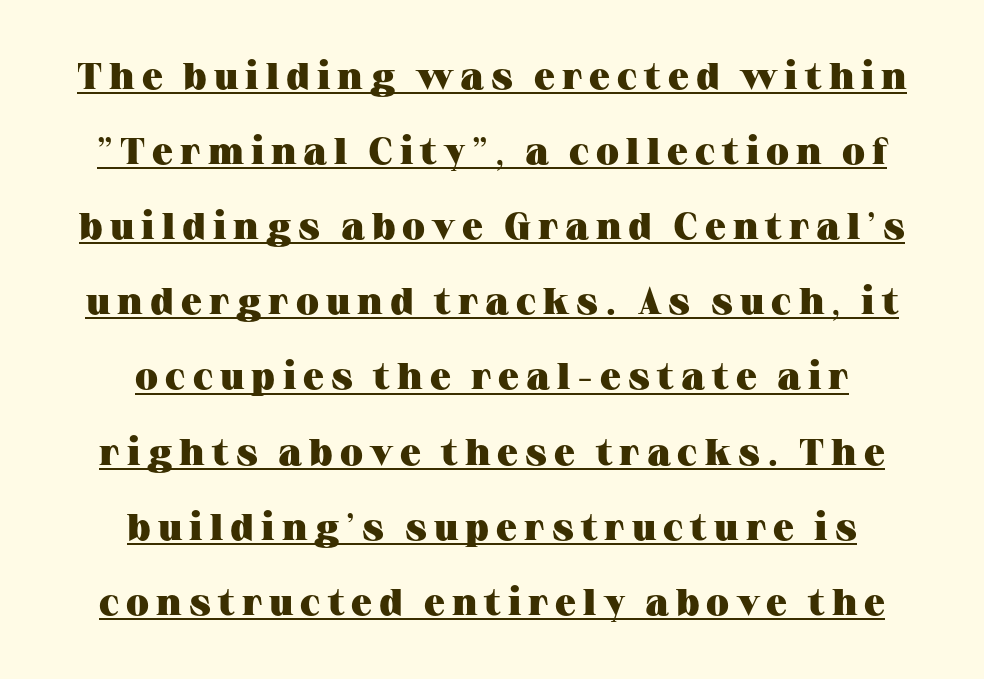
The image shows 37 px heavy, wide serif type, upright; set centered, loose line spacing (2.03x), underlined; medium stroke contrast and a medium x-height.
